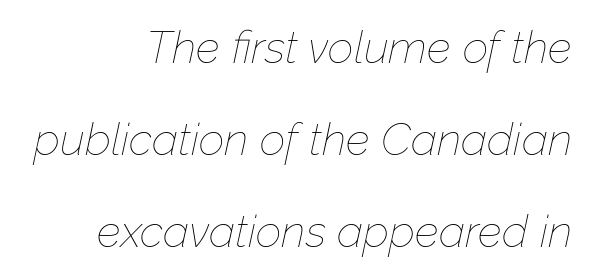
{"italic": "yes", "lean": "right", "slant_degrees": 12, "bold": "no", "weight": "thin", "width": "normal", "stroke_contrast": "low", "x_height": "medium", "monospaced": "no", "underline": "no", "align": "right", "line_spacing": "loose", "line_spacing_ratio": 2.05, "letter_spacing": "normal", "letter_spacing_em": 0.0, "glyph_px": 45}
